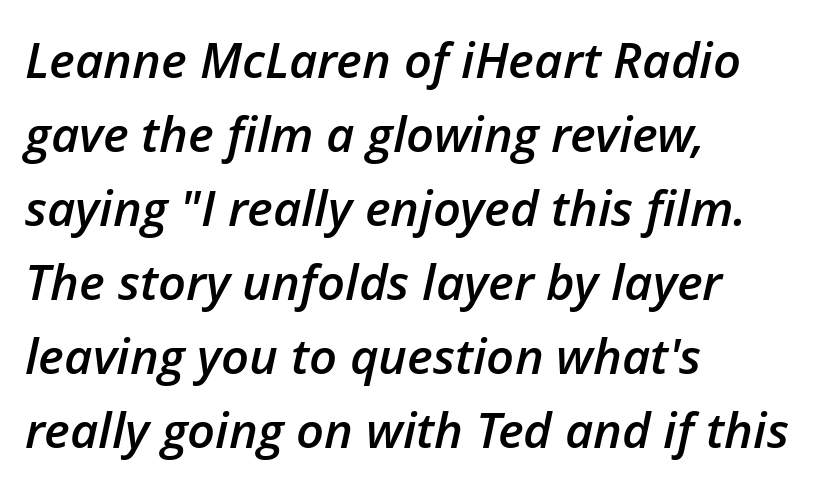
{"italic": "yes", "lean": "right", "slant_degrees": 12, "bold": "semi", "weight": "semibold", "width": "normal", "stroke_contrast": "low", "x_height": "medium", "monospaced": "no", "underline": "no", "align": "left", "line_spacing": "normal", "line_spacing_ratio": 1.51, "letter_spacing": "normal", "letter_spacing_em": 0.0, "glyph_px": 49}
